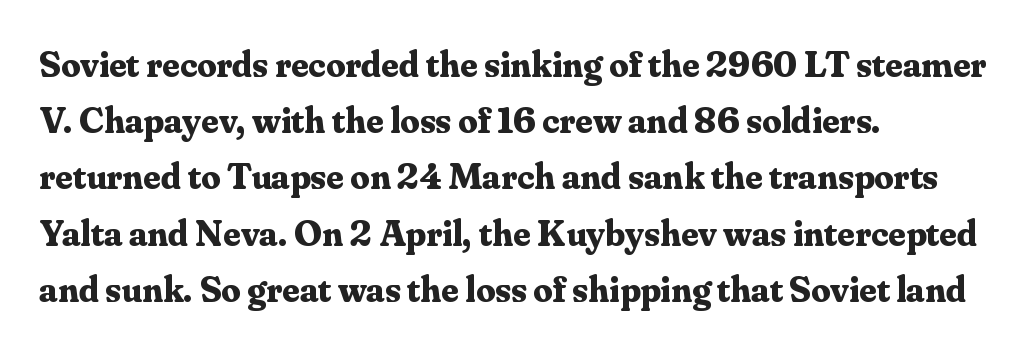
Casual observation: everything's shoved over to the left. Baseline-to-baseline distance is the conventional proportion of letter height. Spacing verdict: proportional, widths tailored to each character. Posture: upright roman.
